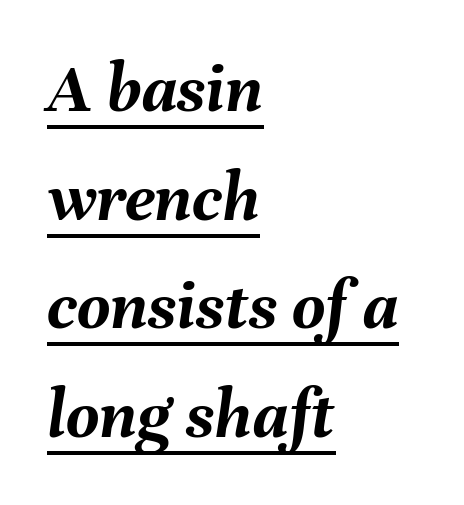
Q: Is the text bold? A: Yes.
Q: Is the text italic (slanted)? A: Yes, it leans right by about 8 degrees.
Q: Is the text underlined? A: Yes.
Q: How is the paragraph aligned? A: Left-aligned.
Q: Is the spacing between letters normal or unusually wide? A: Normal.
Q: Is the spacing between lines tight, normal or loose? A: Normal.
Q: Width (condensed, normal, or wide)? A: Normal.
Q: Stroke contrast? A: Medium.
Q: x-height? A: Medium.
Q: Monospaced? A: No.
